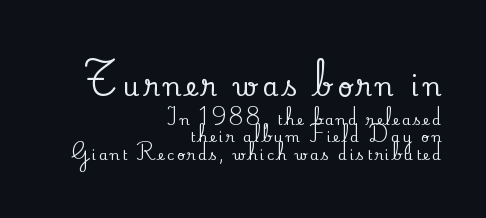
{"italic": "no", "underline": "no", "align": "right", "line_spacing_ratio": 1.24, "larger_block": "first", "size_ratio": 1.86, "glyph_px": 26}
